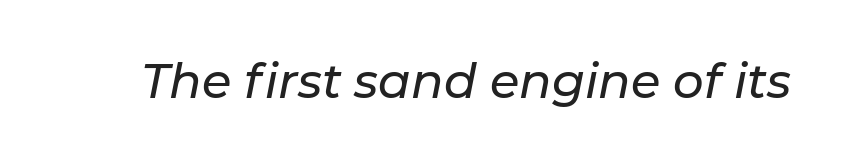
The passage shown is typed in a proportional face where columns would drift. Observe the ordinary spacing: letters are neighbours, not strangers. Lines of text with bare space underneath. In terms of posture, this sample is oblique.
